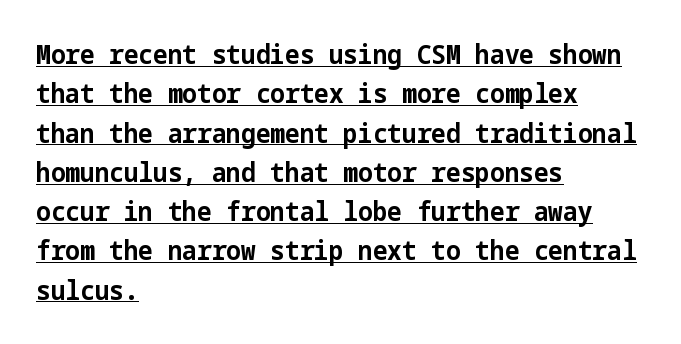
{"italic": "no", "bold": "yes", "underline": "yes", "align": "left", "line_spacing": "normal", "line_spacing_ratio": 1.51, "letter_spacing": "normal", "letter_spacing_em": 0.0, "glyph_px": 26}
